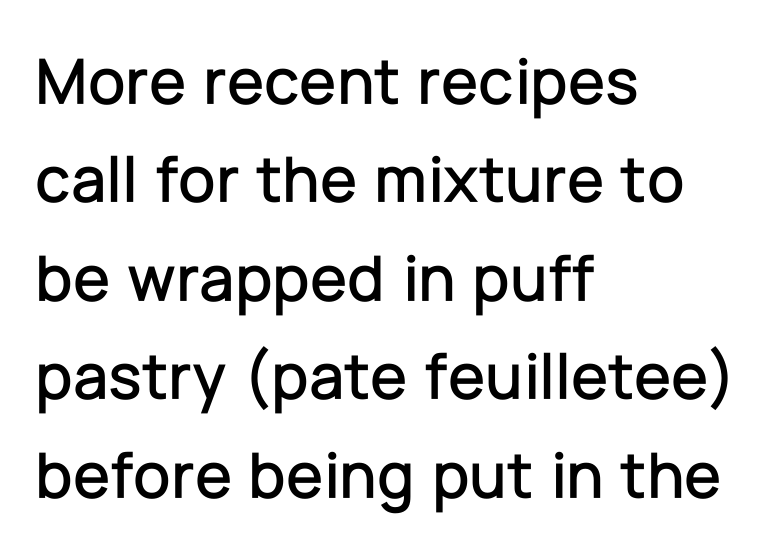
The image shows 67 px sans-serif type, upright; set left-aligned, normal line spacing (1.47x), normal letter spacing, not underlined; low stroke contrast and a medium x-height.
